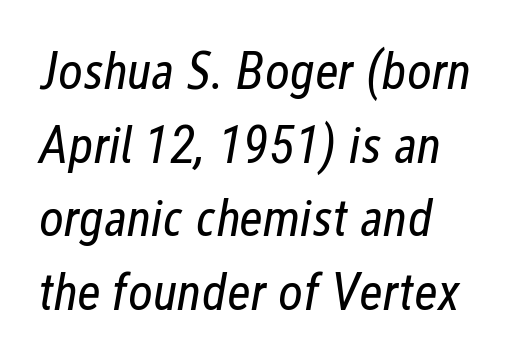
The image shows 53 px regular-weight, condensed type, italic (leaning right); set left-aligned, normal line spacing (1.39x), normal letter spacing, not underlined; low stroke contrast and a medium x-height.
